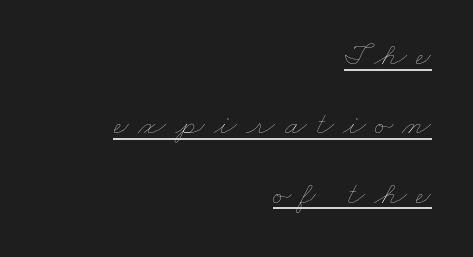
Q: Is the text bold? A: No.
Q: Is the text underlined? A: Yes.
Q: How is the paragraph aligned? A: Right-aligned.
Q: Is the spacing between letters normal or unusually wide? A: Unusually wide.
Q: Is the spacing between lines tight, normal or loose? A: Loose.
Q: Width (condensed, normal, or wide)? A: Wide.
Q: Stroke contrast? A: Low.
Q: x-height? A: Small.
Q: Monospaced? A: No.
